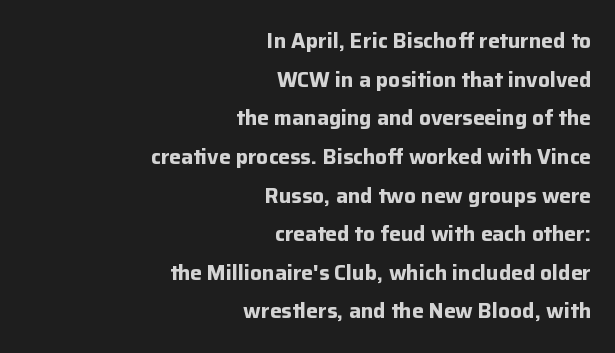
Q: Is the text bold? A: Yes.
Q: Is the text italic (slanted)? A: No, it is upright.
Q: Is the text underlined? A: No.
Q: How is the paragraph aligned? A: Right-aligned.
Q: Is the spacing between letters normal or unusually wide? A: Normal.
